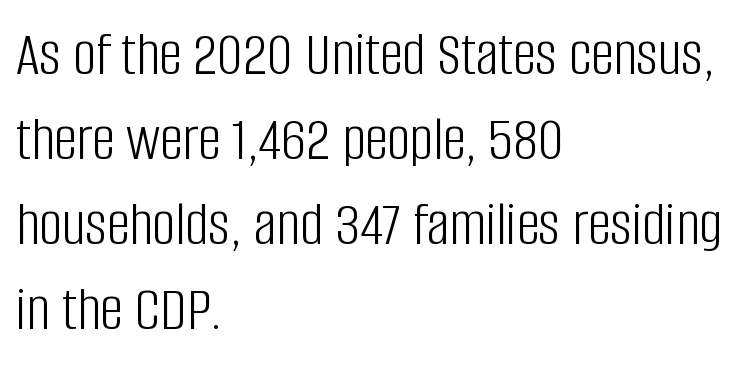
Q: Is the text bold? A: No.
Q: Is the text italic (slanted)? A: No, it is upright.
Q: Is the typeface a serif or a sans-serif typeface? A: Sans-serif.
Q: Is the text underlined? A: No.
Q: How is the paragraph aligned? A: Left-aligned.
Q: Is the spacing between letters normal or unusually wide? A: Normal.
Q: Is the spacing between lines tight, normal or loose? A: Normal.
Q: Width (condensed, normal, or wide)? A: Condensed.
Q: Stroke contrast? A: Low.
Q: x-height? A: Large.
Q: Monospaced? A: No.
